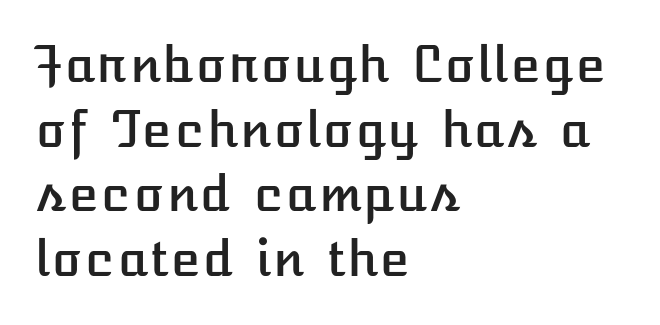
Q: Is the text italic (slanted)? A: No, it is upright.
Q: Is the text underlined? A: No.
Q: How is the paragraph aligned? A: Left-aligned.
Q: Is the spacing between letters normal or unusually wide? A: Normal.
Q: Is the spacing between lines tight, normal or loose? A: Normal.
Q: Width (condensed, normal, or wide)? A: Normal.
Q: Stroke contrast? A: Low.
Q: x-height? A: Medium.
